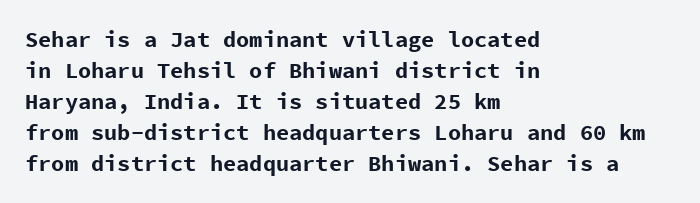
{"italic": "no", "bold": "yes", "underline": "no", "align": "left", "line_spacing": "normal", "line_spacing_ratio": 1.41, "letter_spacing": "normal", "letter_spacing_em": 0.0, "glyph_px": 22}
